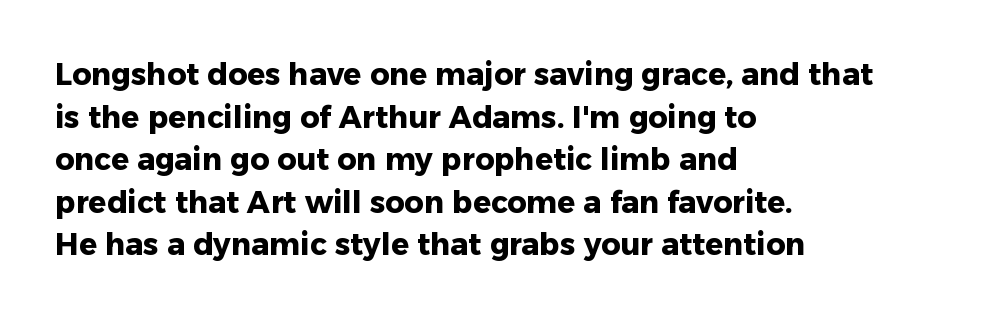
The image shows 30 px heavy sans-serif type, upright; set left-aligned, normal line spacing (1.42x), normal letter spacing, not underlined; low stroke contrast and a medium x-height.
